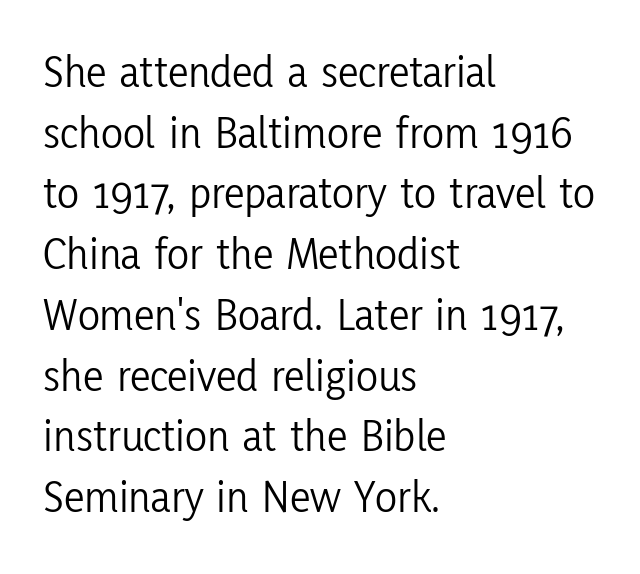
Q: Is the text bold? A: No.
Q: Is the text italic (slanted)? A: No, it is upright.
Q: Is the typeface a serif or a sans-serif typeface? A: Sans-serif.
Q: Is the text underlined? A: No.
Q: How is the paragraph aligned? A: Left-aligned.
Q: Is the spacing between letters normal or unusually wide? A: Normal.
Q: Is the spacing between lines tight, normal or loose? A: Normal.
Q: Width (condensed, normal, or wide)? A: Condensed.
Q: Stroke contrast? A: Low.
Q: x-height? A: Medium.
Q: Monospaced? A: No.
